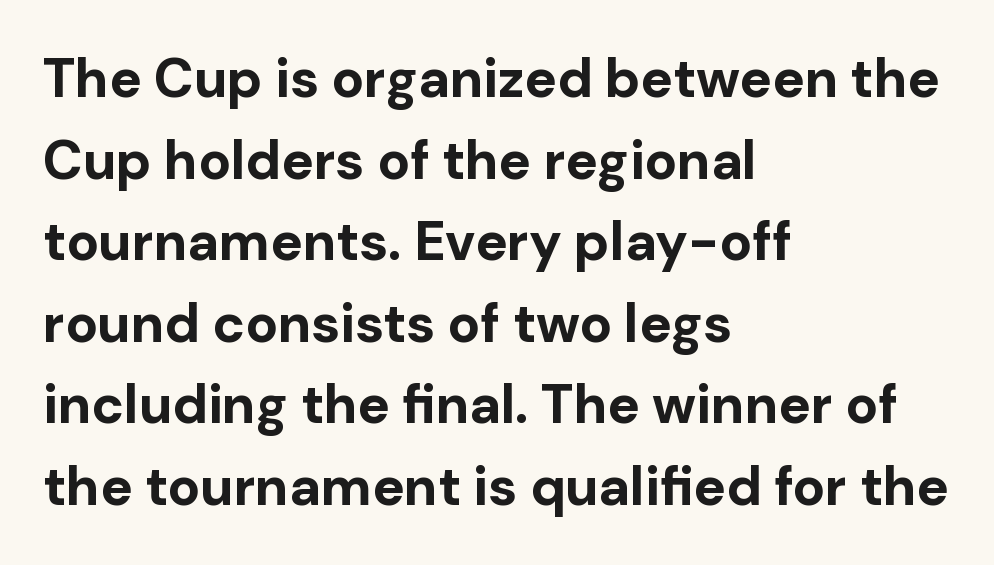
Ascenders rise straight up at ninety degrees. The passage shown is typeset with a sans-serif family. The space beneath each line is pristine and unruled. Summary of weight: heavy, a full bold.
